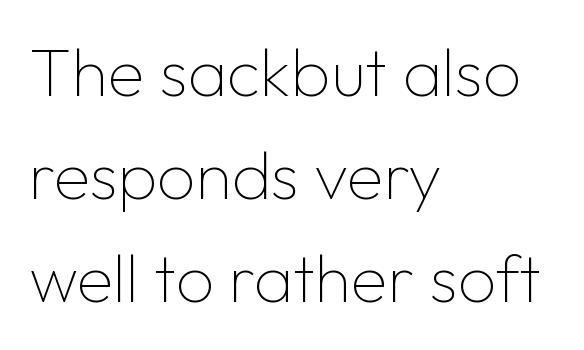
Students, observe: this is what conventionally led text looks like. Letter spacing: default. The lines are quadded left. The strokes are not fattened; the text isn't bold. The designer went with a sans here, leaving each stem footless. Words float on clear page, feet unadorned.
